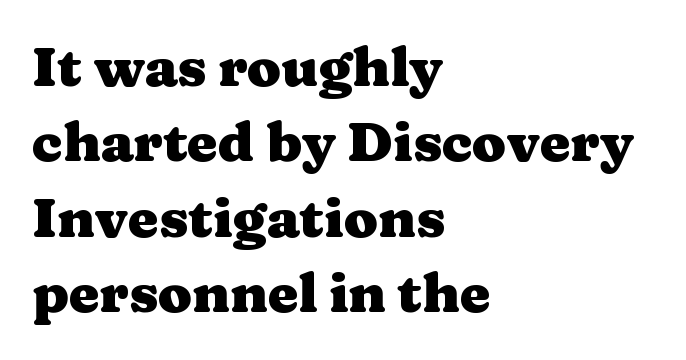
The glyphs in this specimen are seriffed. Line beginnings align vertically; line endings do not. Reading down the column, the eye jumps a familiar distance to each next line. No word sits above an underline. Look at the stroke-to-counter ratio: heavy, a bold. The letters advance in unequal steps, a hallmark of proportional type.
